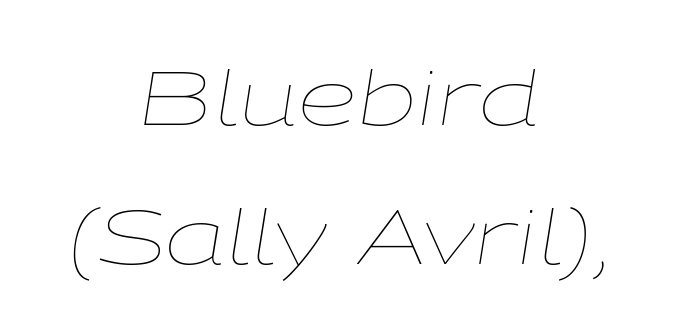
Q: Is the text bold? A: No.
Q: Is the text italic (slanted)? A: Yes, it leans right by about 9 degrees.
Q: Is the text underlined? A: No.
Q: How is the paragraph aligned? A: Centered.
Q: Is the spacing between letters normal or unusually wide? A: Normal.
Q: Width (condensed, normal, or wide)? A: Wide.
Q: Stroke contrast? A: Low.
Q: x-height? A: Medium.
Q: Monospaced? A: No.
